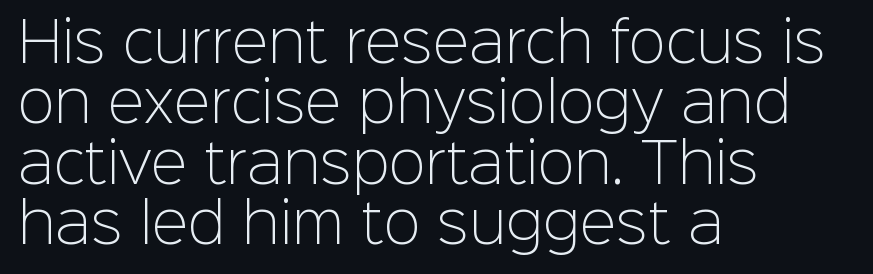
Q: Is the text bold? A: No.
Q: Is the text italic (slanted)? A: No, it is upright.
Q: Is the typeface a serif or a sans-serif typeface? A: Sans-serif.
Q: Is the text underlined? A: No.
Q: How is the paragraph aligned? A: Left-aligned.
Q: Is the spacing between letters normal or unusually wide? A: Normal.
Q: Is the spacing between lines tight, normal or loose? A: Tight.
Q: Width (condensed, normal, or wide)? A: Normal.
Q: Stroke contrast? A: Low.
Q: x-height? A: Medium.
Q: Monospaced? A: No.
